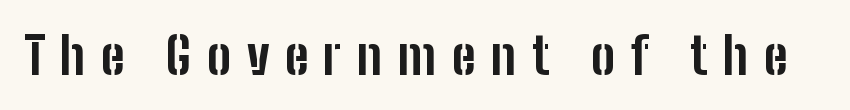
This is heavy type, rendered in bold. A typesetter would label this face a sans. There is plenty of visible air inserted between adjacent glyphs. The specimen omits any rule beneath the text block's lines.
